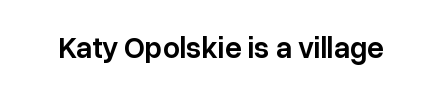
Q: Is the text bold? A: Semi-bold.
Q: Is the text italic (slanted)? A: No, it is upright.
Q: Is the typeface a serif or a sans-serif typeface? A: Sans-serif.
Q: Is the text underlined? A: No.
Q: Is the spacing between letters normal or unusually wide? A: Normal.
Q: Width (condensed, normal, or wide)? A: Normal.
Q: Stroke contrast? A: Low.
Q: x-height? A: Medium.
Q: Monospaced? A: No.
